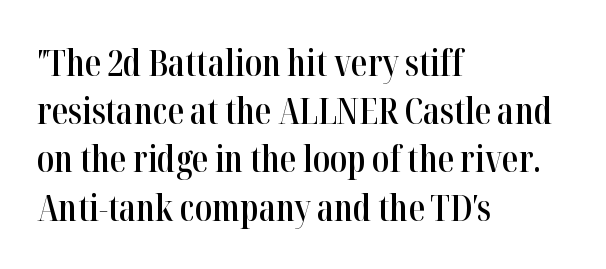
Q: Is the text bold? A: Semi-bold.
Q: Is the text italic (slanted)? A: No, it is upright.
Q: Is the typeface a serif or a sans-serif typeface? A: Serif.
Q: Is the text underlined? A: No.
Q: How is the paragraph aligned? A: Left-aligned.
Q: Is the spacing between letters normal or unusually wide? A: Normal.
Q: Is the spacing between lines tight, normal or loose? A: Normal.
Q: Width (condensed, normal, or wide)? A: Condensed.
Q: Stroke contrast? A: High.
Q: x-height? A: Medium.
Q: Monospaced? A: No.
